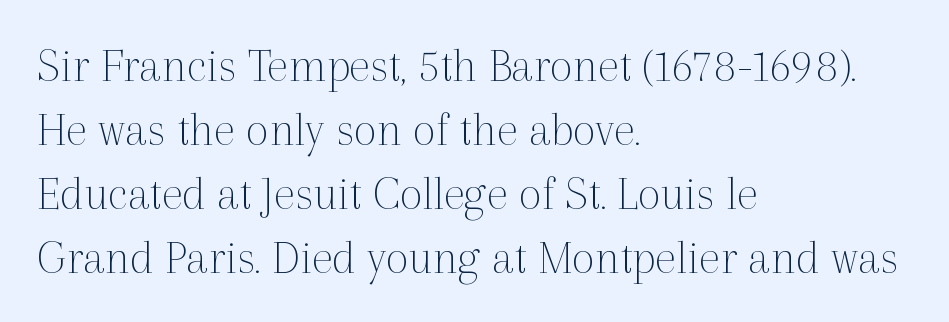
Q: Is the text bold? A: No.
Q: Is the text italic (slanted)? A: No, it is upright.
Q: Is the typeface a serif or a sans-serif typeface? A: Serif.
Q: Is the text underlined? A: No.
Q: How is the paragraph aligned? A: Left-aligned.
Q: Is the spacing between letters normal or unusually wide? A: Normal.
Q: Is the spacing between lines tight, normal or loose? A: Normal.
Q: Width (condensed, normal, or wide)? A: Normal.
Q: x-height? A: Medium.
Q: Monospaced? A: No.
